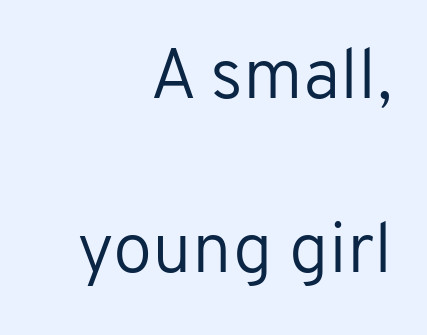
Bare-footed words on every line. The strokes are not fattened; the text isn't bold. The rendering keeps characters at their native spacing. Do the characters align in a grid? No, the font is proportional. Check where the strokes stop: nothing finishes them off — pure sans. Where is the straight margin? On the right.
